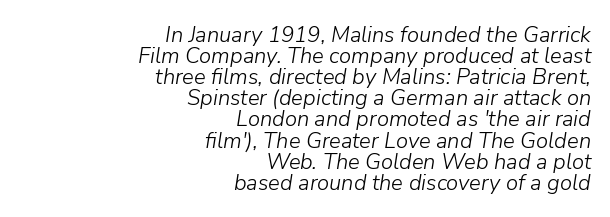
The lettering tilts uniformly, giving the passage an italic look. Casual observation: everything's shoved over to the right. The glyphs are unaccompanied by any horizontal stroke below them. In terms of leading, this rendering errs on the cramped side. The letterforms sit shoulder to shoulder at normal distance.
